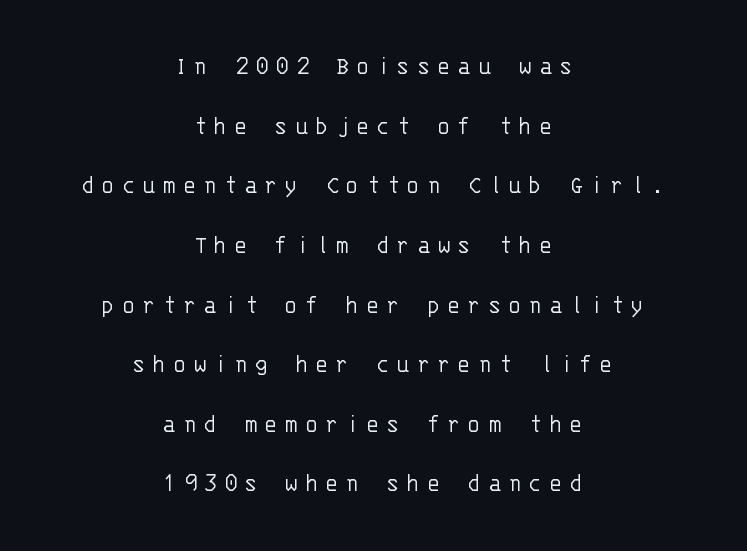
Q: Is the text bold? A: No.
Q: Is the text italic (slanted)? A: No, it is upright.
Q: Is the typeface a serif or a sans-serif typeface? A: Sans-serif.
Q: Is the text underlined? A: No.
Q: How is the paragraph aligned? A: Centered.
Q: Is the spacing between letters normal or unusually wide? A: Unusually wide.
Q: Is the spacing between lines tight, normal or loose? A: Loose.
Q: Width (condensed, normal, or wide)? A: Normal.
Q: Stroke contrast? A: Low.
Q: x-height? A: Large.
Q: Monospaced? A: Yes.
